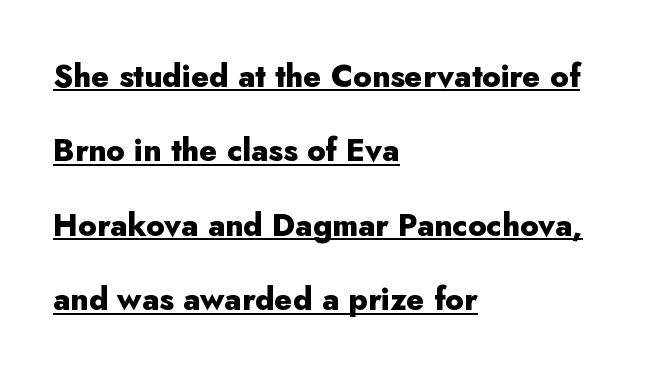
{"serif": "no", "italic": "no", "bold": "yes", "weight": "heavy", "width": "normal", "stroke_contrast": "low", "x_height": "small", "monospaced": "no", "underline": "yes", "align": "left", "line_spacing": "loose", "line_spacing_ratio": 2.4, "letter_spacing": "normal", "letter_spacing_em": 0.0, "glyph_px": 31}
